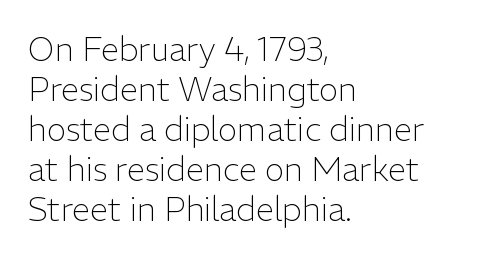
{"serif": "no", "italic": "no", "bold": "no", "weight": "light", "width": "normal", "stroke_contrast": "low", "x_height": "medium", "monospaced": "no", "underline": "no", "align": "left", "line_spacing_ratio": 1.21, "letter_spacing": "normal", "letter_spacing_em": 0.0, "glyph_px": 33}
